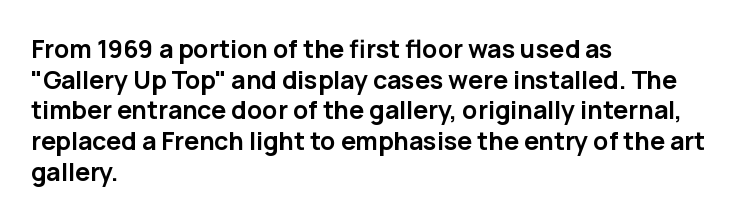
Q: Is the text bold? A: Yes.
Q: Is the text italic (slanted)? A: No, it is upright.
Q: Is the text underlined? A: No.
Q: How is the paragraph aligned? A: Left-aligned.
Q: Is the spacing between letters normal or unusually wide? A: Normal.
